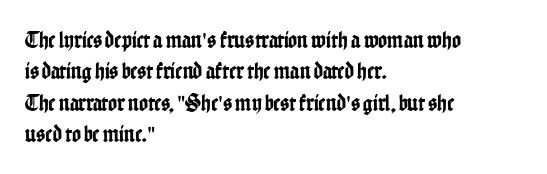
Here the glyphs are tracked normally, forming tight word shapes. Type without underlining. A roman cut, with each character standing at attention. A classic flush-left, rag-right setting is used for this passage.
